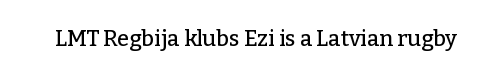
Tall strokes in this sample are plumb rather than angled. Short note: letters normally spaced. Lines of text with bare space underneath.
